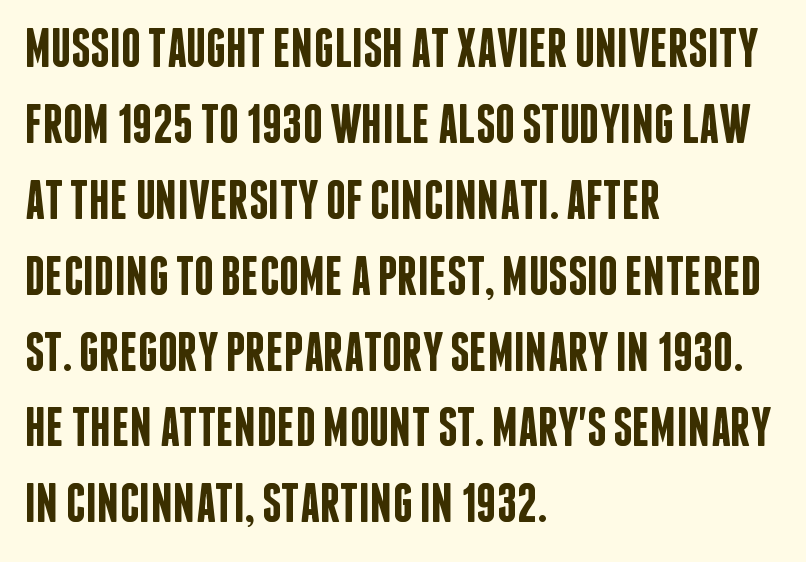
Caption: standard tracking, unaltered. The ragged edge is on the right, which tells us the setting is flush left. Only glyphs here, with clear space below each row. These lines carry some extra weight — a demibold, not a full bold. A typesetter would label this face a sans. Is there much room between lines? A standard amount, neither cramped nor airy.
